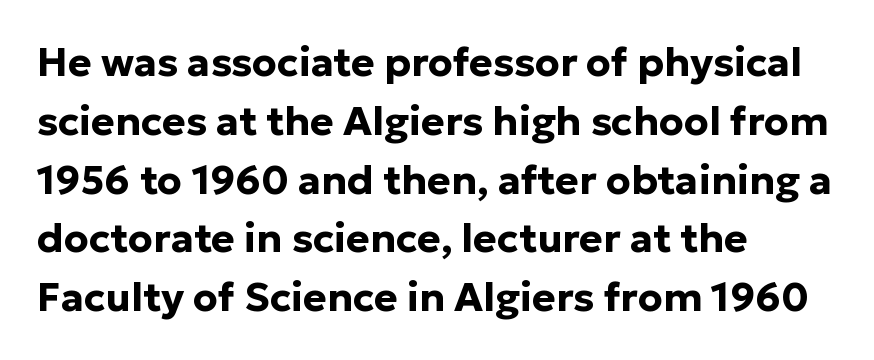
The face used here is proportionally spaced, like ordinary book or web type. The passage shown is emphatically bold. Decoration check: the copy has no underline. Stroke terminals: plain, sans-serif.
